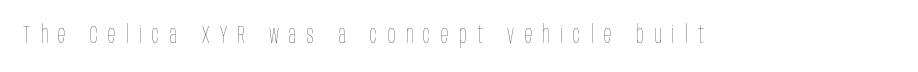
{"italic": "no", "bold": "no", "underline": "no", "letter_spacing": "wide", "letter_spacing_em": 0.41, "glyph_px": 25}
